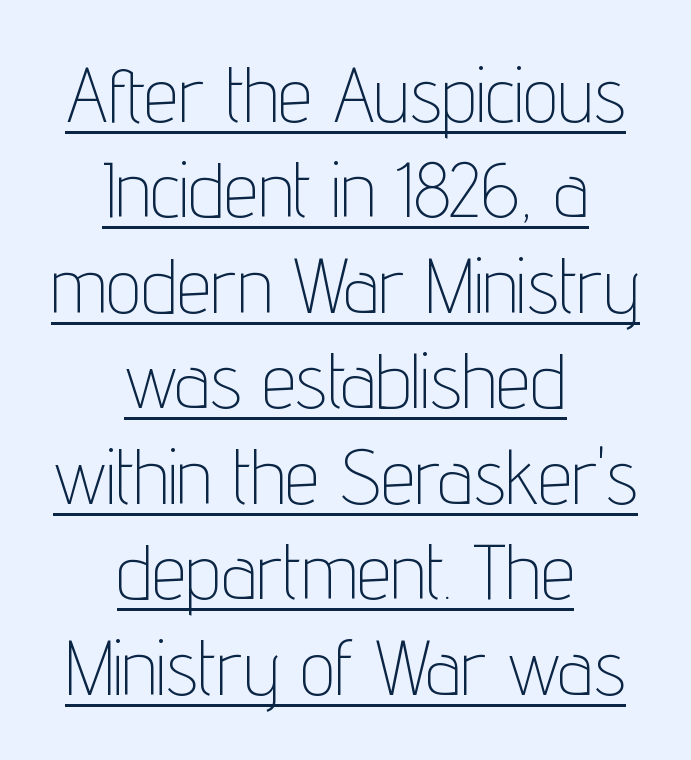
The image shows 77 px thin, condensed sans-serif type, upright; set centered, line spacing 1.24x, normal letter spacing, underlined; low stroke contrast and a medium x-height.
